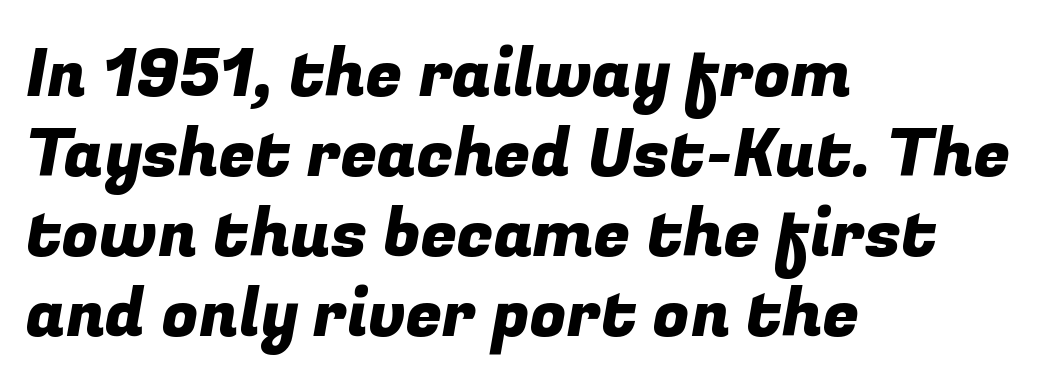
The image shows 66 px sans-serif type; set left-aligned, line spacing 1.21x, normal letter spacing, not underlined; low stroke contrast and a medium x-height.
